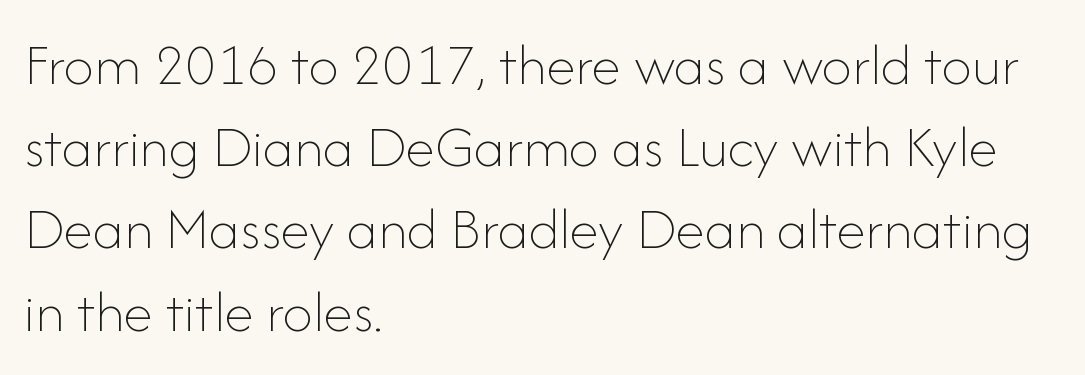
{"italic": "no", "bold": "no", "weight": "thin", "width": "normal", "stroke_contrast": "low", "x_height": "small", "monospaced": "no", "underline": "no", "align": "left", "line_spacing": "normal", "line_spacing_ratio": 1.37, "letter_spacing": "normal", "letter_spacing_em": 0.0, "glyph_px": 60}
